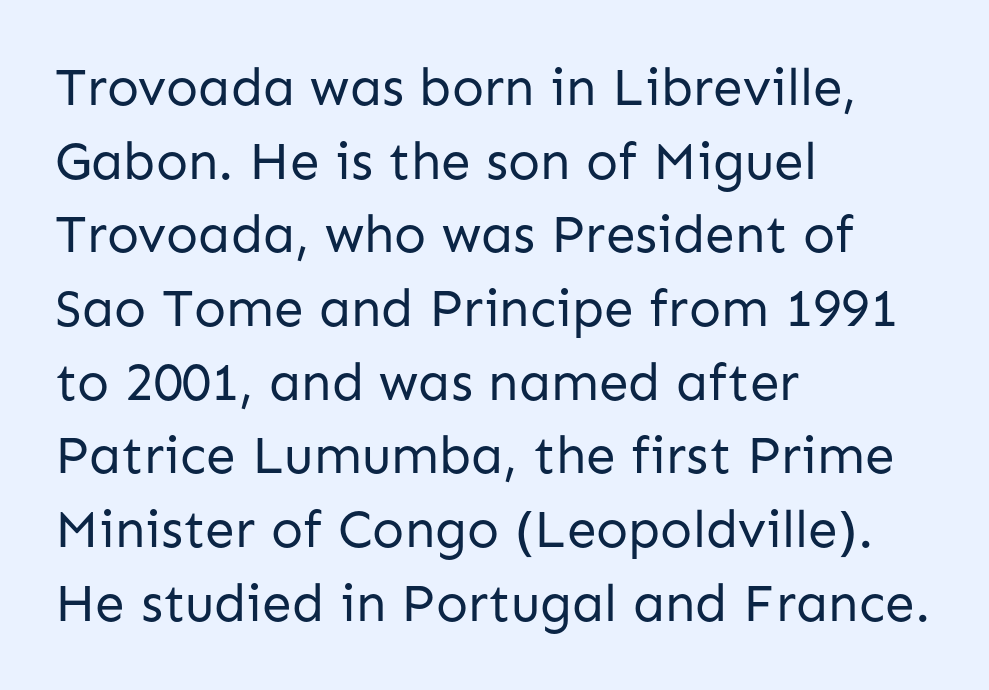
All the whitespace from short lines collects on the right. In terms of leading, this rendering sits right in the middle. Posture: straight, roman, zero tilt. Beneath every word, the page is bare. The typeface chosen for these lines omits serifs. The gaps between neighbouring characters are ordinary and unremarkable.
